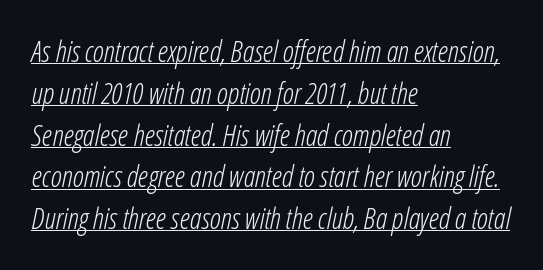
Q: Is the text bold? A: No.
Q: Is the text italic (slanted)? A: Yes, it leans right by about 12 degrees.
Q: Is the text underlined? A: Yes.
Q: How is the paragraph aligned? A: Left-aligned.
Q: Is the spacing between letters normal or unusually wide? A: Normal.
Q: Is the spacing between lines tight, normal or loose? A: Normal.
Q: Width (condensed, normal, or wide)? A: Condensed.
Q: Stroke contrast? A: Low.
Q: x-height? A: Medium.
Q: Monospaced? A: No.
